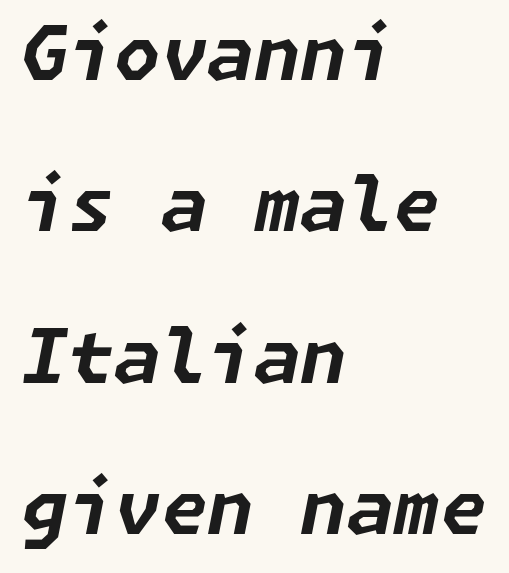
Stroke thickness is high; the sample reads as a true bold. Beneath every word, the page is bare. The letters sit at their default tracking, neither squeezed nor spread. Airy leading.
